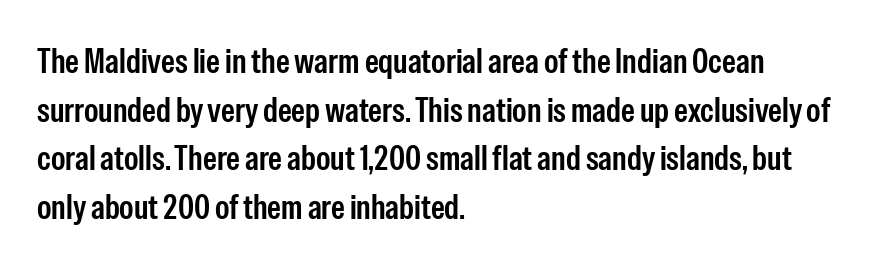
Baseline-to-baseline distance is the conventional proportion of letter height. Characters remain perfectly vertical along every line. Nobody touched the tracking dial on this one. The compositor pushed each line to the left boundary. The font family rendered here belongs to the sans-serif group.
